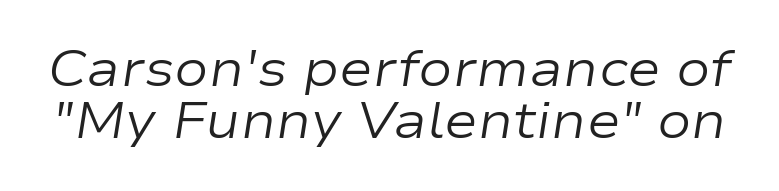
Compared with typical paragraphs, the rows here are closer together. This sample has the flowing, uneven cadence of proportional lettering. The letters sit at their default tracking, neither squeezed nor spread. Rendered with sloped, italic letterforms. The gap between lines stays unmarked.
